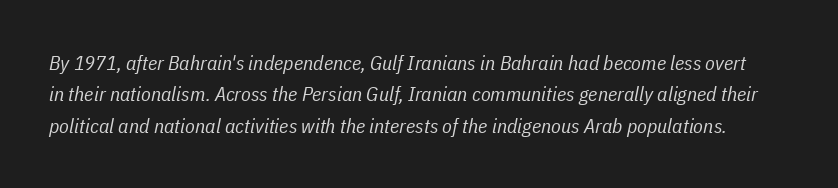
Q: Is the text bold? A: No.
Q: Is the text italic (slanted)? A: Yes, it leans right by about 11 degrees.
Q: Is the text underlined? A: No.
Q: Is the spacing between letters normal or unusually wide? A: Normal.
Q: Is the spacing between lines tight, normal or loose? A: Normal.
